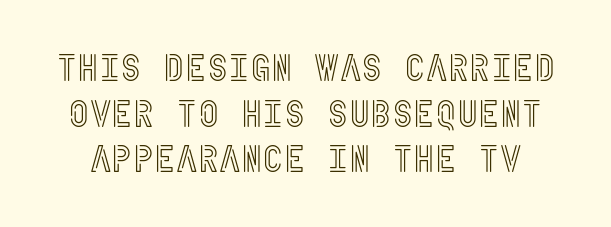
The image shows 37 px condensed type, upright; set line spacing 1.23x, normal letter spacing, not underlined; a large x-height.
